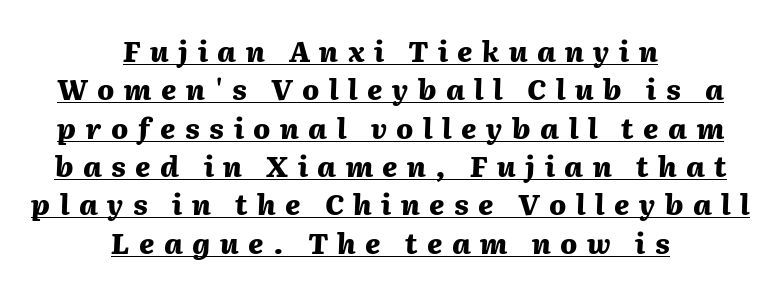
{"italic": "yes", "lean": "right", "slant_degrees": 2, "bold": "yes", "weight": "heavy", "width": "normal", "stroke_contrast": "medium", "x_height": "medium", "monospaced": "no", "underline": "yes", "align": "center", "line_spacing": "normal", "line_spacing_ratio": 1.37, "letter_spacing": "wide", "letter_spacing_em": 0.34, "glyph_px": 28}
